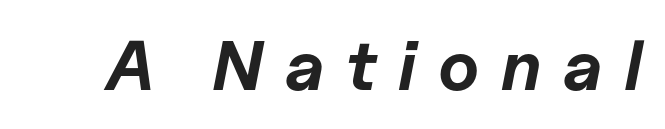
These lines carry a lot of weight — the face is fully bold. Posture: slanted. Check under the words: just untouched page. How are the letters spaced? Widely, with obvious added tracking. Character widths vary here, with narrow letters taking less room than wide ones.
